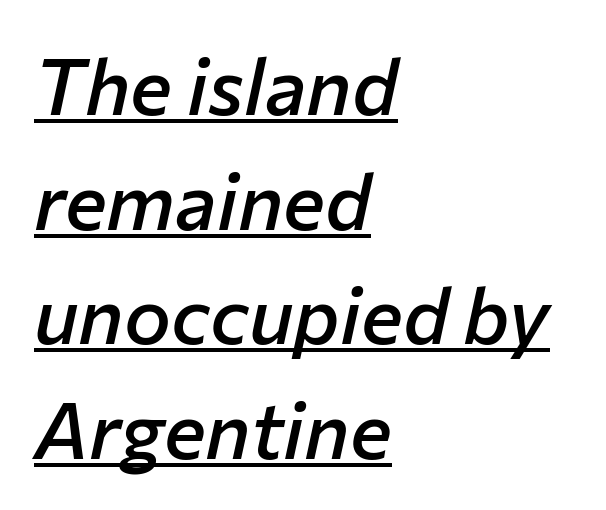
{"italic": "yes", "lean": "right", "slant_degrees": 12, "bold": "semi", "weight": "semibold", "width": "normal", "stroke_contrast": "low", "x_height": "medium", "monospaced": "no", "underline": "yes", "align": "left", "line_spacing": "normal", "line_spacing_ratio": 1.45, "letter_spacing": "normal", "letter_spacing_em": 0.0, "glyph_px": 79}
